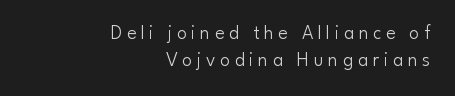
The image shows 20 px text type, upright; set right-aligned, normal line spacing (1.34x), unusually wide letter spacing (+0.23 em), not underlined.
